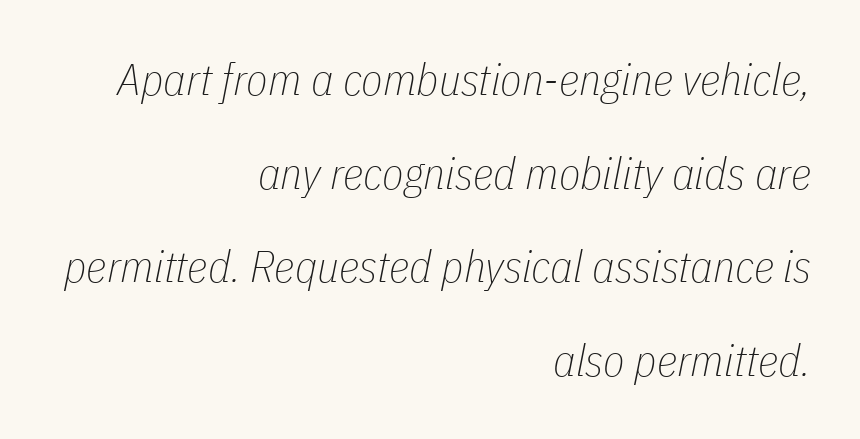
{"italic": "yes", "lean": "right", "slant_degrees": 11, "bold": "no", "weight": "thin", "width": "condensed", "stroke_contrast": "low", "x_height": "medium", "monospaced": "no", "underline": "no", "align": "right", "line_spacing": "loose", "line_spacing_ratio": 2.13, "letter_spacing": "normal", "letter_spacing_em": 0.0, "glyph_px": 44}
